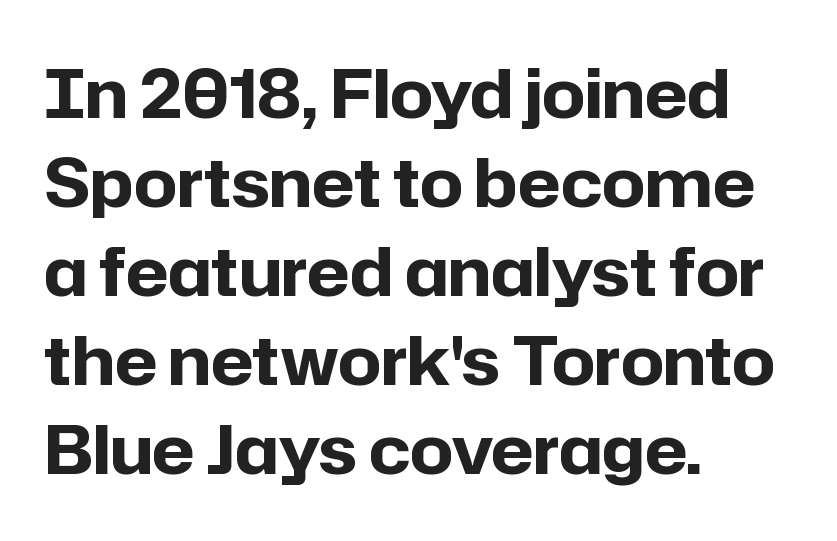
{"serif": "no", "italic": "no", "bold": "yes", "weight": "bold", "width": "normal", "stroke_contrast": "low", "x_height": "medium", "monospaced": "no", "underline": "no", "align": "left", "line_spacing": "normal", "line_spacing_ratio": 1.33, "letter_spacing": "normal", "letter_spacing_em": 0.0, "glyph_px": 67}
